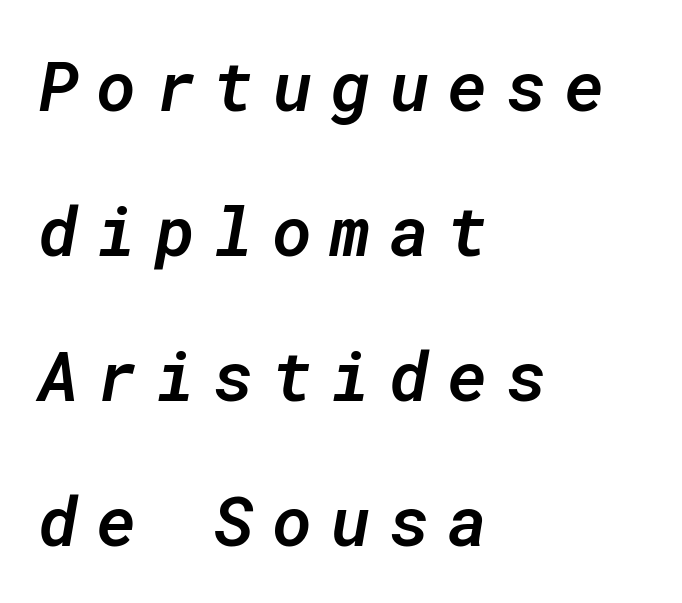
The image shows 69 px semibold type, italic (leaning right), monospaced; set left-aligned, loose line spacing (2.1x), unusually wide letter spacing (+0.26 em), not underlined; low stroke contrast and a medium x-height.
